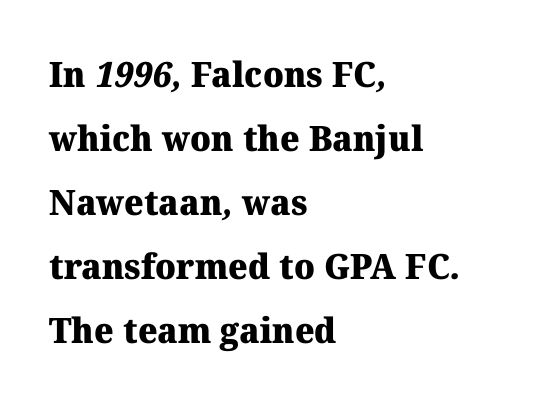
{"serif": "yes", "bold": "yes", "weight": "heavy", "width": "normal", "stroke_contrast": "medium", "x_height": "medium", "monospaced": "no", "underline": "no", "align": "left", "line_spacing_ratio": 1.83, "letter_spacing": "normal", "letter_spacing_em": 0.0, "glyph_px": 35}
